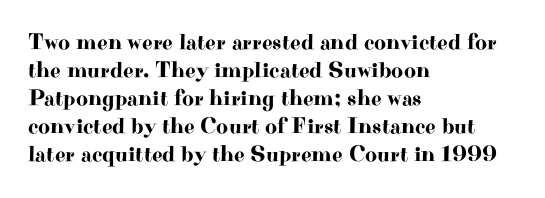
Q: Is the text italic (slanted)? A: No, it is upright.
Q: Is the text underlined? A: No.
Q: How is the paragraph aligned? A: Left-aligned.
Q: Is the spacing between letters normal or unusually wide? A: Normal.
